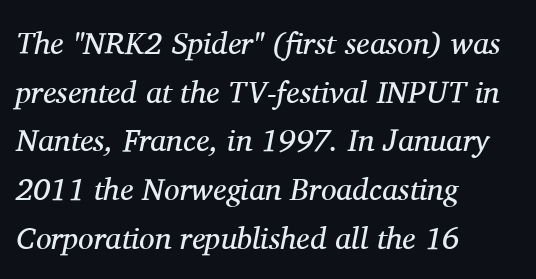
The image shows 31 px regular-weight serif type, italic (leaning right); set left-aligned, normal line spacing (1.57x), normal letter spacing, not underlined; medium stroke contrast and a medium x-height.
